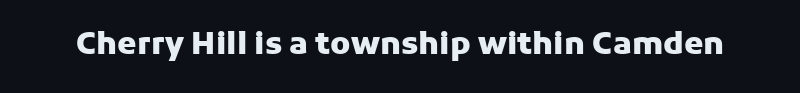
The image shows 31 px heavy sans-serif type, upright; set normal letter spacing, not underlined; low stroke contrast and a medium x-height.
